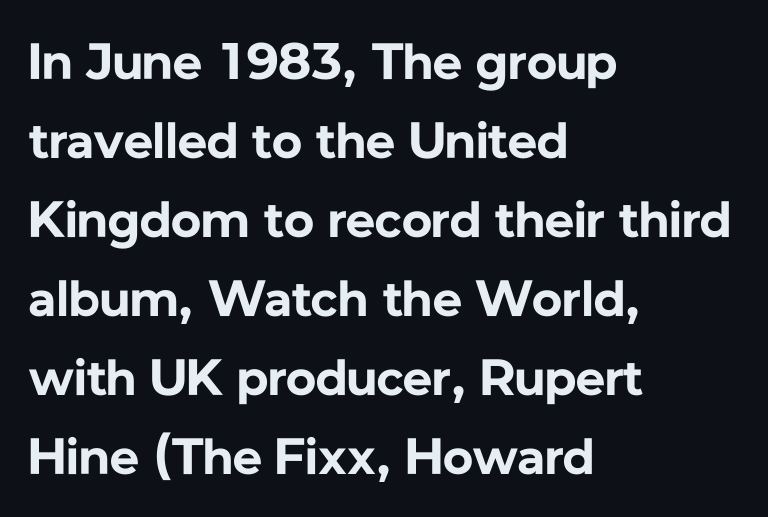
The space directly below the letters is spotless. A sans-serif font was chosen for this passage. Character widths vary here, with narrow letters taking less room than wide ones. Students, observe: this is what conventionally led text looks like. Ordinary non-slanted type is in use.
